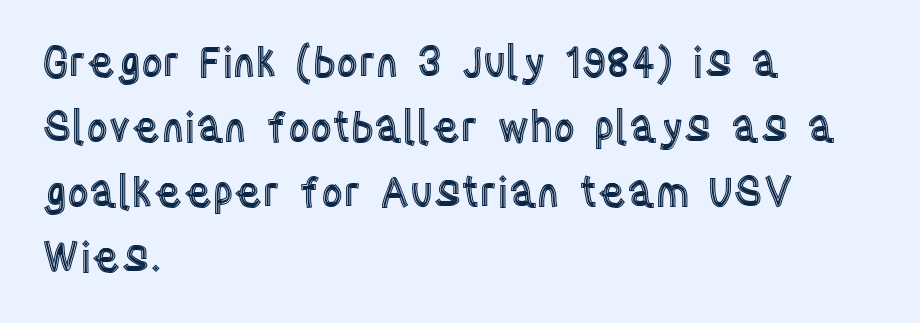
Is there much room between lines? A standard amount, neither cramped nor airy. Beneath every word, the page is bare. Teacher's note: observe the even left margin — that is flush-left alignment. Each letter keeps its own natural width here, so spacing adapts to shape. Upright lettering throughout. Here the glyphs are tracked normally, forming tight word shapes.
